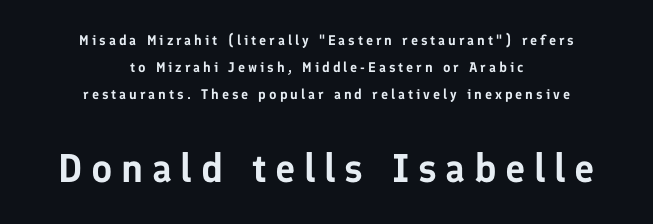
Each letter keeps its own natural width here, so spacing adapts to shape. Caption: multi-line text, centered on the measure. This rendering employs a face without finishing strokes, i.e., a sans-serif. Whoever set this chose breathing room over compactness in the vertical rhythm. The lettering holds an erect, upright posture throughout.
